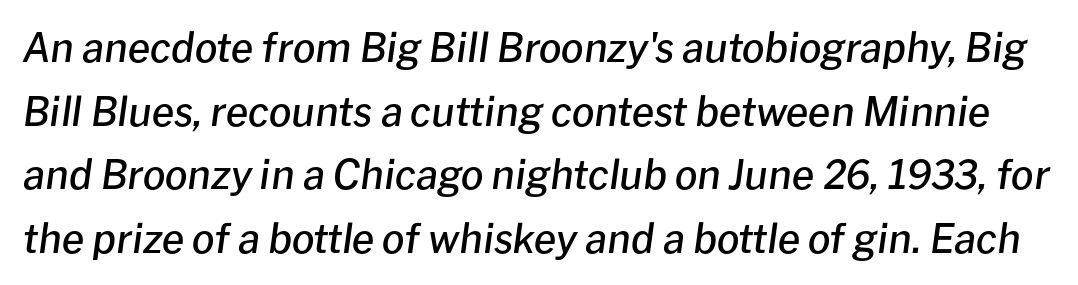
Q: Is the text bold? A: Semi-bold.
Q: Is the text italic (slanted)? A: Yes, it leans right by about 8 degrees.
Q: Is the text underlined? A: No.
Q: Is the spacing between letters normal or unusually wide? A: Normal.
Q: Is the spacing between lines tight, normal or loose? A: Normal.
Q: Width (condensed, normal, or wide)? A: Normal.
Q: Stroke contrast? A: Low.
Q: x-height? A: Medium.
Q: Monospaced? A: No.
